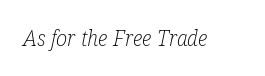
Each word holds together tightly as a unit, with standard inter-letter gaps. Style check: oblique. Lines of text with bare space underneath. Heaviness? Minimal to ordinary, like unemphasized prose.
